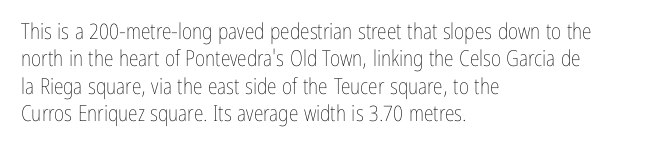
{"italic": "no", "bold": "no", "underline": "no", "align": "left", "line_spacing_ratio": 1.24, "letter_spacing": "normal", "letter_spacing_em": 0.0, "glyph_px": 22}
